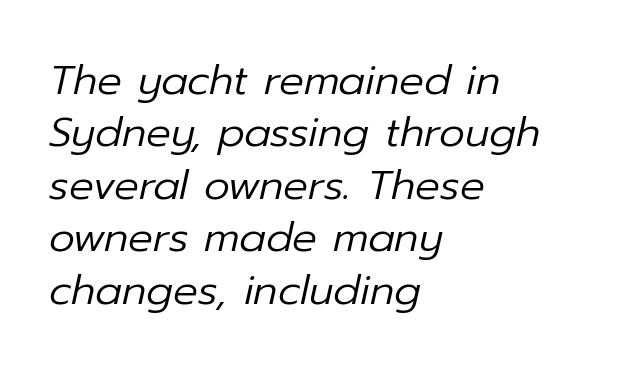
{"italic": "yes", "lean": "right", "slant_degrees": 12, "bold": "no", "weight": "regular", "width": "normal", "stroke_contrast": "low", "x_height": "medium", "monospaced": "no", "underline": "no", "align": "left", "line_spacing": "normal", "line_spacing_ratio": 1.28, "letter_spacing": "normal", "letter_spacing_em": 0.0, "glyph_px": 41}
